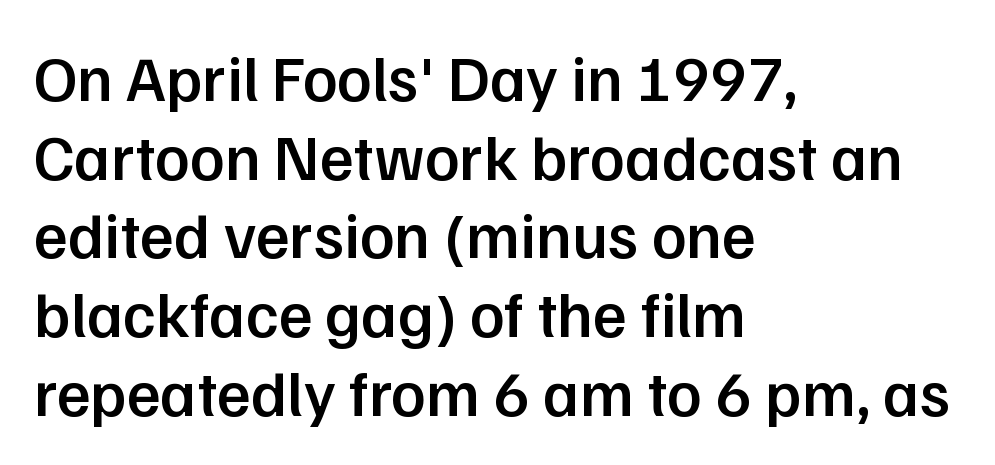
{"serif": "no", "italic": "no", "bold": "semi", "weight": "semibold", "width": "normal", "stroke_contrast": "low", "x_height": "medium", "monospaced": "no", "underline": "no", "align": "left", "line_spacing_ratio": 1.21, "letter_spacing": "normal", "letter_spacing_em": 0.0, "glyph_px": 65}
